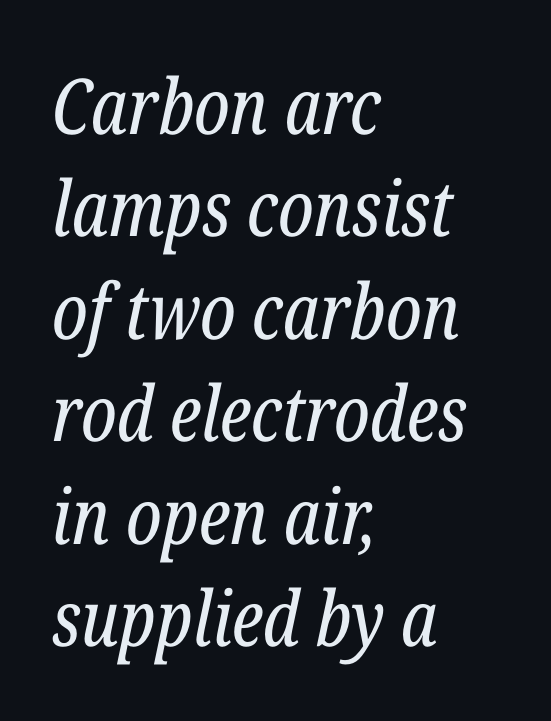
The rows are spaced the way most documents space them. Tracking here is standard; glyphs follow each other at the usual distance. Is this a sans? No — the strokes have serifs. Varying glyph widths throughout — classic text-font behaviour.
